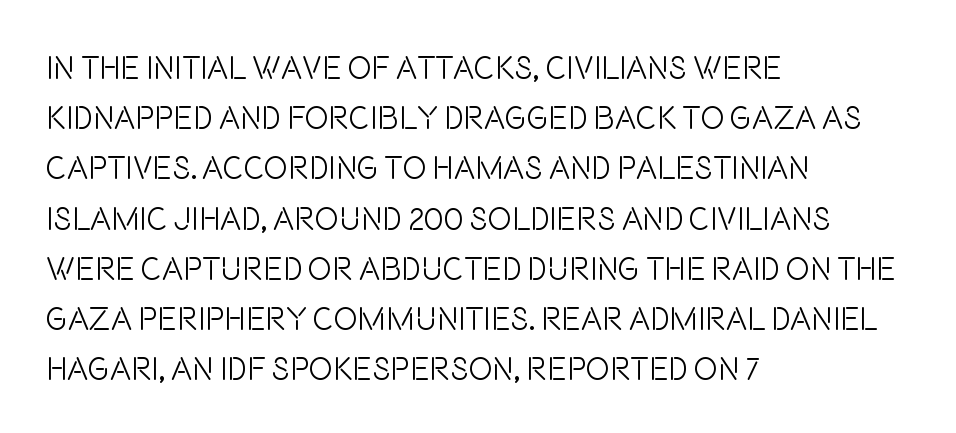
{"serif": "no", "italic": "no", "bold": "no", "weight": "light", "width": "condensed", "stroke_contrast": "low", "x_height": "large", "monospaced": "no", "underline": "no", "align": "left", "line_spacing": "normal", "line_spacing_ratio": 1.57, "letter_spacing": "normal", "letter_spacing_em": 0.0, "glyph_px": 32}
